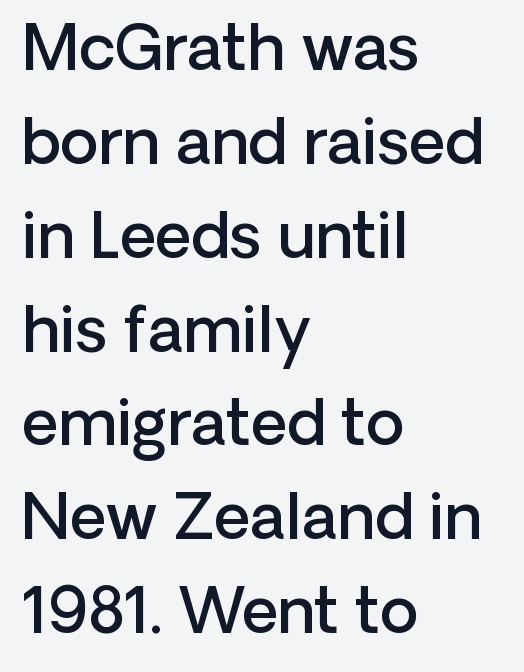
Q: Is the text bold? A: Semi-bold.
Q: Is the text italic (slanted)? A: No, it is upright.
Q: Is the typeface a serif or a sans-serif typeface? A: Sans-serif.
Q: Is the text underlined? A: No.
Q: How is the paragraph aligned? A: Left-aligned.
Q: Is the spacing between letters normal or unusually wide? A: Normal.
Q: Is the spacing between lines tight, normal or loose? A: Normal.
Q: Width (condensed, normal, or wide)? A: Normal.
Q: Stroke contrast? A: Low.
Q: x-height? A: Medium.
Q: Monospaced? A: No.
